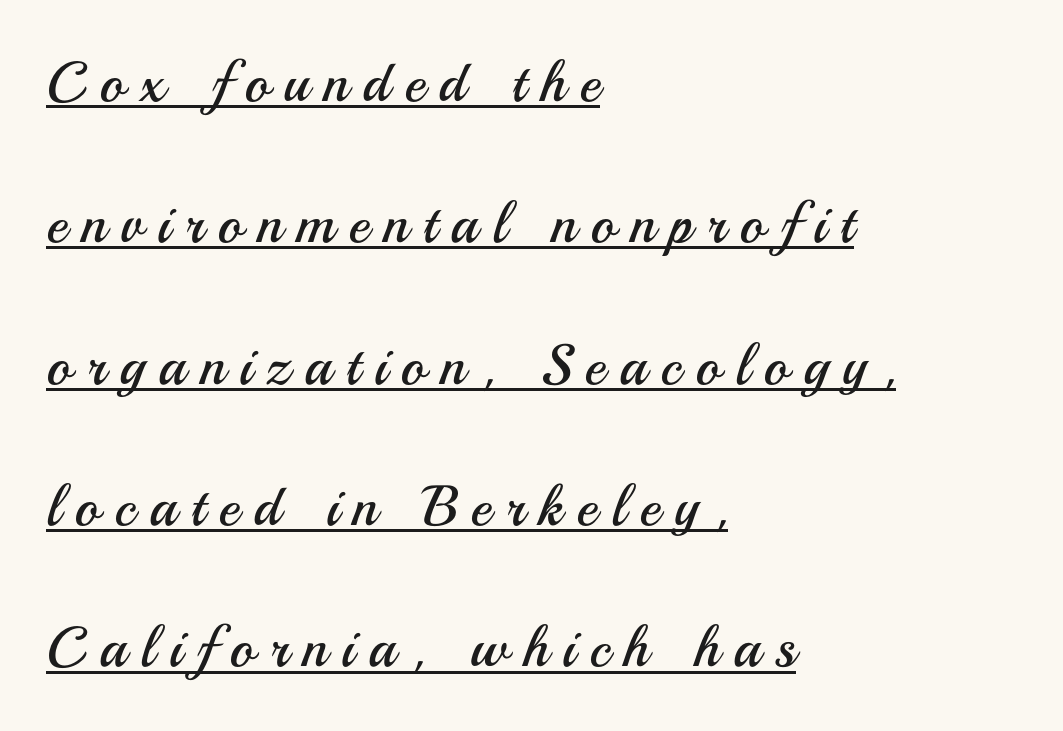
Q: Is the text bold? A: No.
Q: Is the text italic (slanted)? A: Yes.
Q: Is the typeface a serif or a sans-serif typeface? A: Sans-serif.
Q: Is the text underlined? A: Yes.
Q: How is the paragraph aligned? A: Left-aligned.
Q: Is the spacing between letters normal or unusually wide? A: Unusually wide.
Q: Is the spacing between lines tight, normal or loose? A: Loose.
Q: Width (condensed, normal, or wide)? A: Normal.
Q: Stroke contrast? A: Medium.
Q: x-height? A: Small.
Q: Monospaced? A: No.
